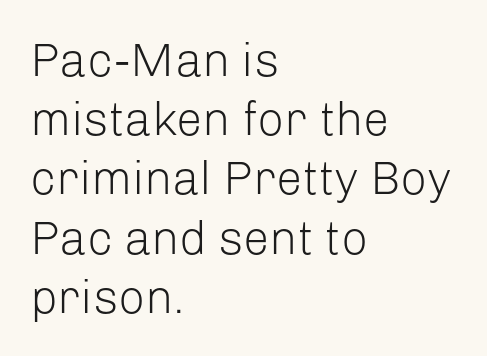
The letterforms sit at book weight or below. The letters advance in unequal steps, a hallmark of proportional type. Evenly set lines give the paragraph a standard silhouette. The type sits square on the baseline with zero lean. The type is set solid horizontally, with unmodified tracking. Font category for this specimen: sans-serif.
